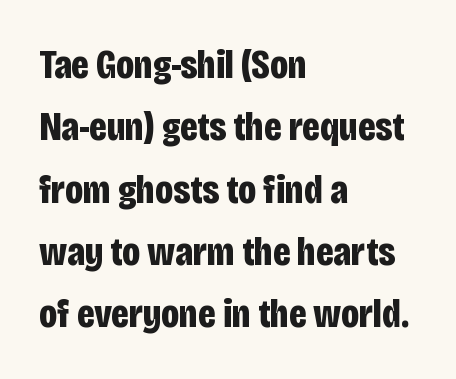
Caption: standard tracking, unaltered. No italicization has been applied; the sample stays upright. The letters carry no serifs — their stems end cleanly without finishing strokes. The lines sit at an ordinary, default distance from one another. This rendering features lettering with no underline.
